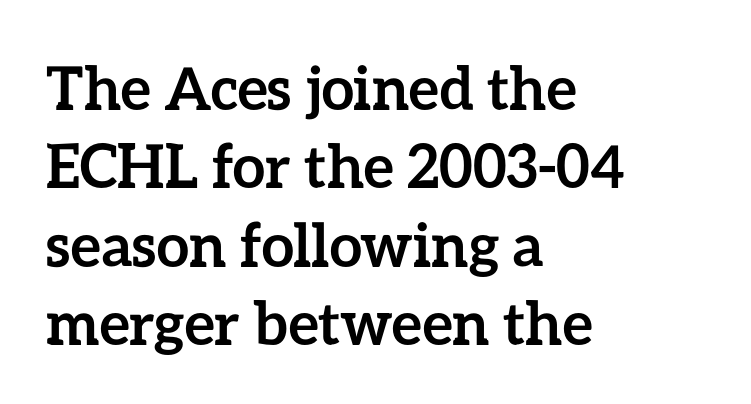
The image shows 59 px semibold type, upright; set left-aligned, normal line spacing (1.33x), normal letter spacing, not underlined; low stroke contrast and a medium x-height.
